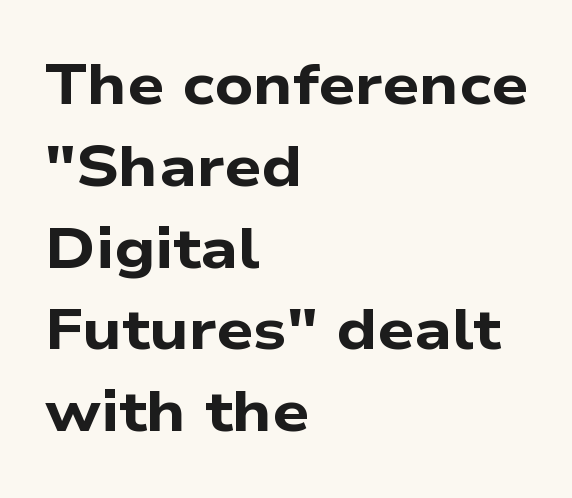
Chunky letters — that's bold for sure. The passage shown is typed in a proportional face where columns would drift. Descender tails drop into unmarked territory. Normally led — the rows are evenly, conventionally spaced. The face used here is a sans, in the tradition of grotesques and geometrics.
